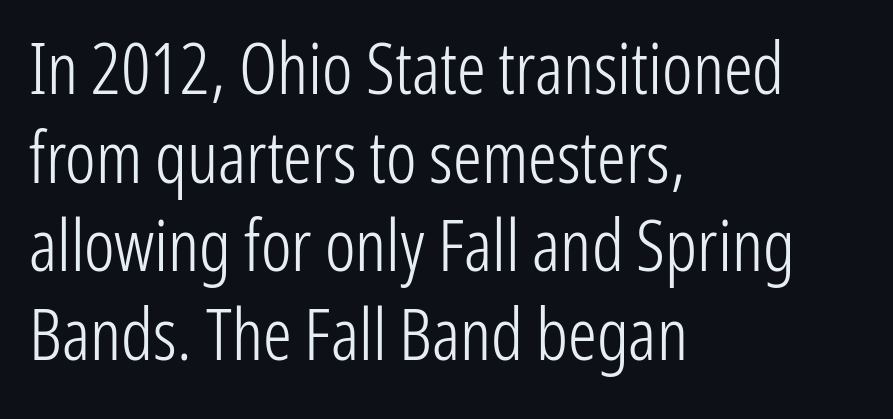
{"serif": "no", "italic": "no", "bold": "no", "weight": "light", "width": "condensed", "stroke_contrast": "low", "x_height": "medium", "monospaced": "no", "underline": "no", "align": "left", "line_spacing_ratio": 1.23, "letter_spacing": "normal", "letter_spacing_em": 0.0, "glyph_px": 72}
